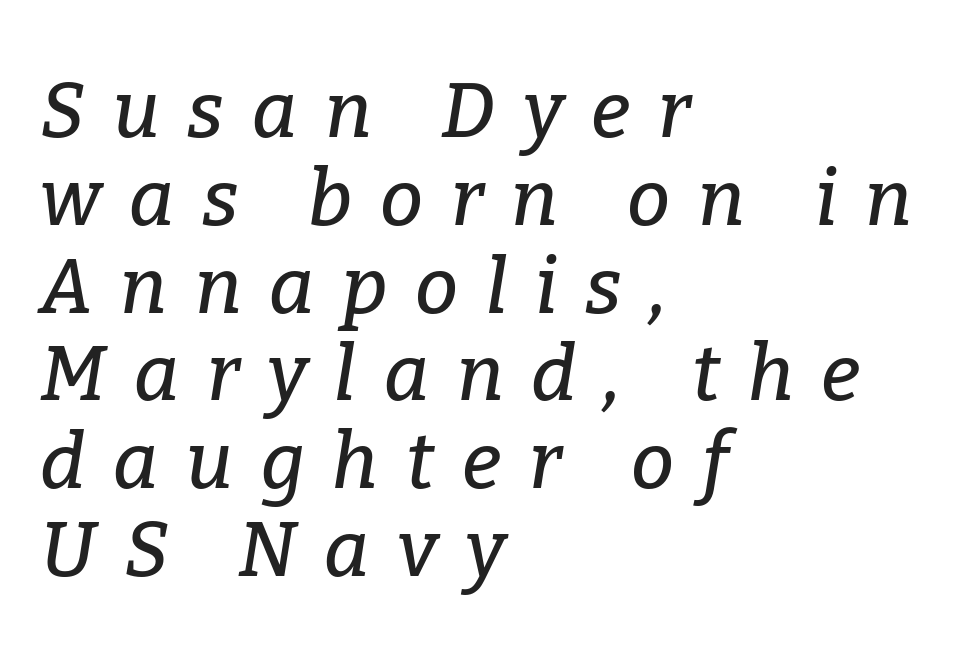
Q: Is the text italic (slanted)? A: Yes, it leans right by about 9 degrees.
Q: Is the typeface a serif or a sans-serif typeface? A: Serif.
Q: Is the text underlined? A: No.
Q: How is the paragraph aligned? A: Left-aligned.
Q: Is the spacing between letters normal or unusually wide? A: Unusually wide.
Q: Is the spacing between lines tight, normal or loose? A: Tight.
Q: Width (condensed, normal, or wide)? A: Normal.
Q: Stroke contrast? A: Low.
Q: x-height? A: Medium.
Q: Monospaced? A: No.
